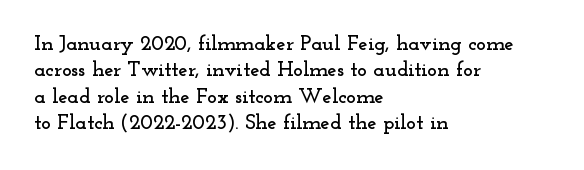
{"italic": "no", "underline": "no", "align": "left", "line_spacing": "normal", "line_spacing_ratio": 1.26, "letter_spacing": "normal", "letter_spacing_em": 0.0, "glyph_px": 21}
